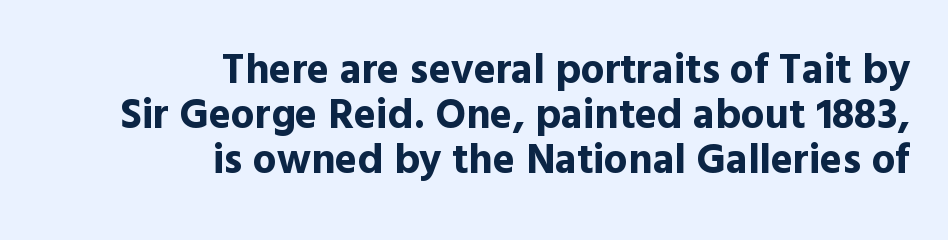
{"serif": "no", "italic": "no", "bold": "yes", "weight": "bold", "width": "normal", "x_height": "medium", "monospaced": "no", "underline": "no", "align": "right", "line_spacing": "tight", "line_spacing_ratio": 1.07, "letter_spacing": "normal", "letter_spacing_em": 0.0, "glyph_px": 42}
